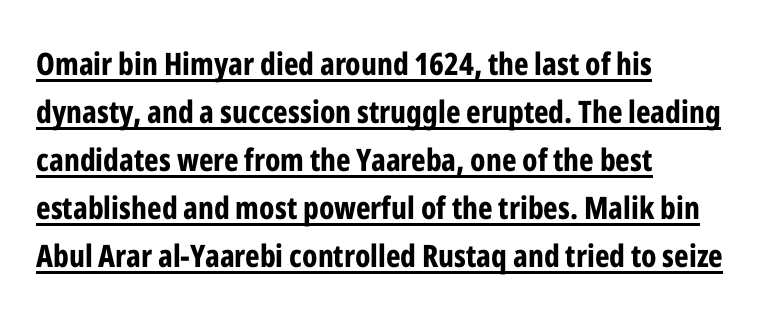
{"serif": "no", "italic": "no", "bold": "yes", "weight": "bold", "width": "condensed", "stroke_contrast": "low", "x_height": "medium", "monospaced": "no", "underline": "yes", "align": "left", "line_spacing": "normal", "line_spacing_ratio": 1.55, "letter_spacing": "normal", "letter_spacing_em": 0.0, "glyph_px": 31}
